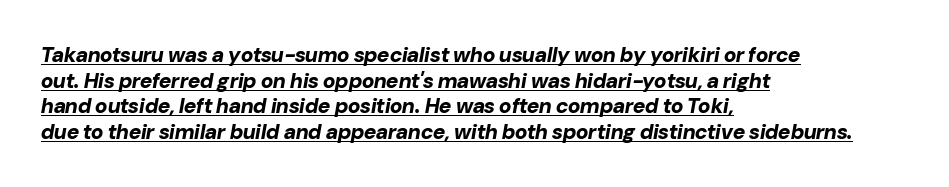
Q: Is the text bold? A: Yes.
Q: Is the text italic (slanted)? A: Yes, it leans right by about 10 degrees.
Q: Is the text underlined? A: Yes.
Q: How is the paragraph aligned? A: Left-aligned.
Q: Is the spacing between letters normal or unusually wide? A: Normal.
